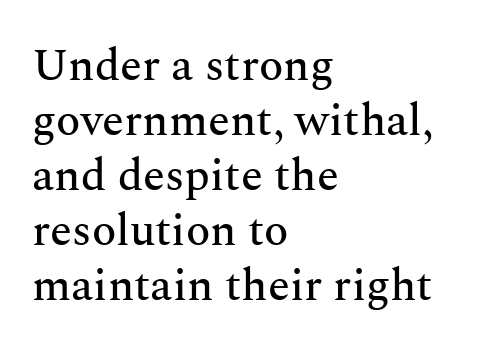
Bare-footed words on every line. Visually the block forms a straight wall on the left and a jagged coastline on the right. Here the designer chose a conventional face with non-uniform glyph widths. If you drew a line through each stem, it would be perfectly vertical.
